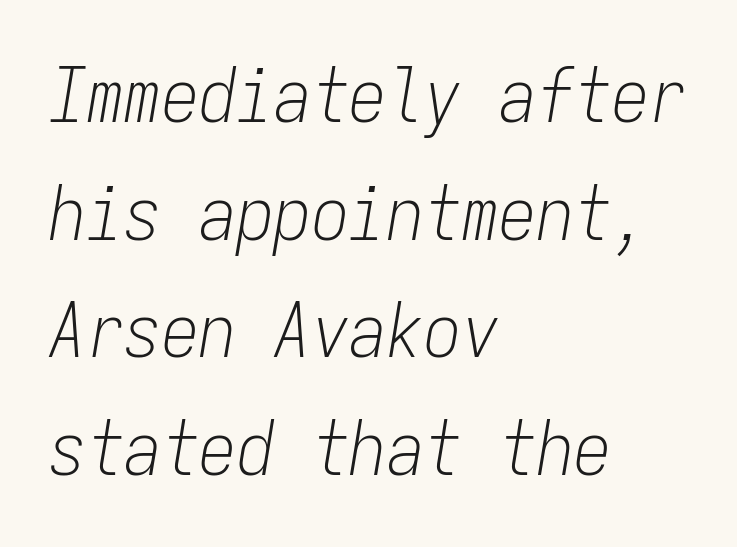
The image shows 75 px light, condensed type, italic (leaning right), monospaced; set left-aligned, normal line spacing (1.57x), normal letter spacing, not underlined; low stroke contrast and a medium x-height.
